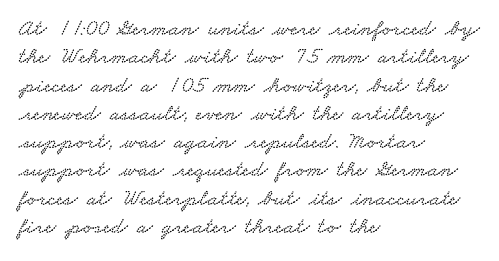
{"underline": "no", "align": "left", "line_spacing_ratio": 1.23, "letter_spacing": "normal", "letter_spacing_em": 0.0, "glyph_px": 23}
